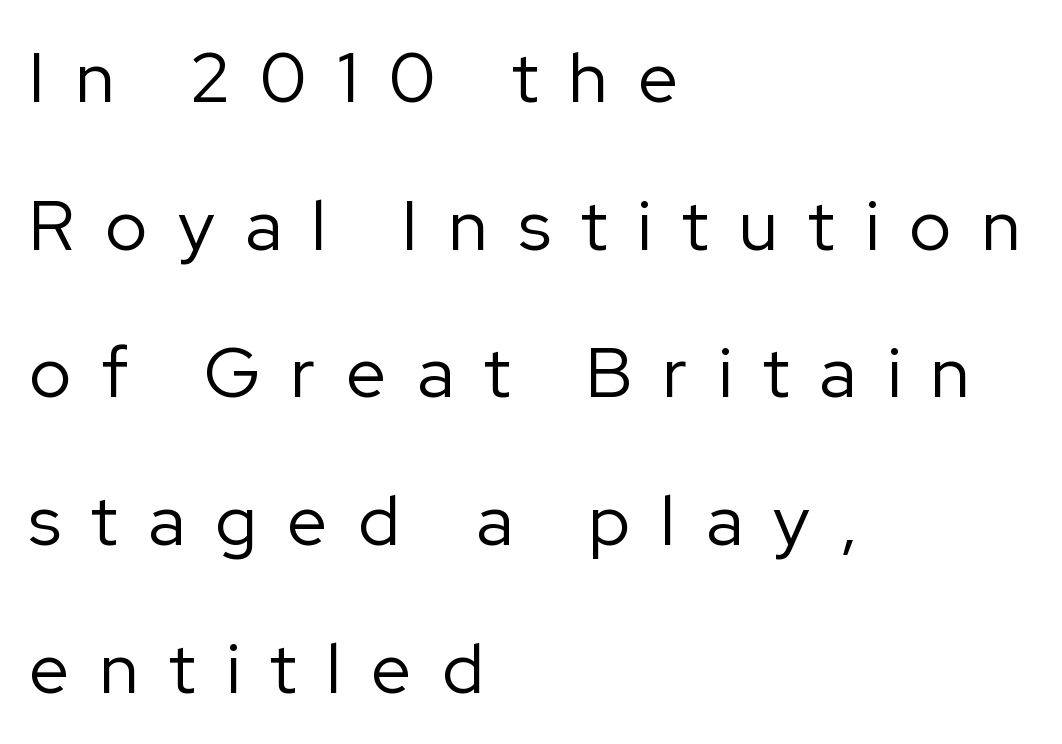
Look at the bottom of the vertical strokes: they stop flat, with no serifs. In terms of letterspacing, this is a distinctly airy, spread setting. The weight would be labelled regular, book, light, or lighter still. The typesetter chose a ragged-right arrangement here. The letters advance in unequal steps, a hallmark of proportional type.
